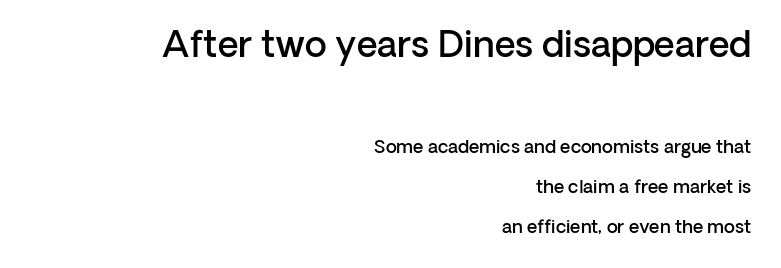
Right-aligned paragraph, ragged on the left. The type is set solid horizontally, with unmodified tracking. The lettering stays uniformly vertical, giving the passage a roman look. The strokes are fattened partway — semibold, not bold.
